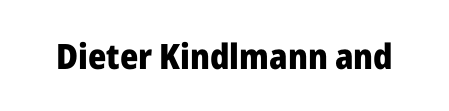
Q: Is the text bold? A: Yes.
Q: Is the text italic (slanted)? A: No, it is upright.
Q: Is the typeface a serif or a sans-serif typeface? A: Sans-serif.
Q: Is the text underlined? A: No.
Q: Is the spacing between letters normal or unusually wide? A: Normal.
Q: Width (condensed, normal, or wide)? A: Normal.
Q: Stroke contrast? A: Low.
Q: x-height? A: Medium.
Q: Monospaced? A: No.
